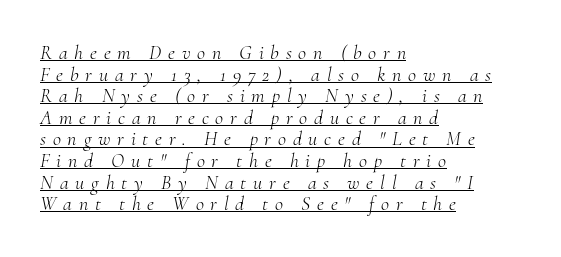
Short and long lines alike share a common starting point at left. The weight would be labelled regular, book, light, or lighter still. The tracking reads as deliberately expanded to a designer's eye. Notice how the stems are inclined rather than vertical — that's the hallmark of italics.
